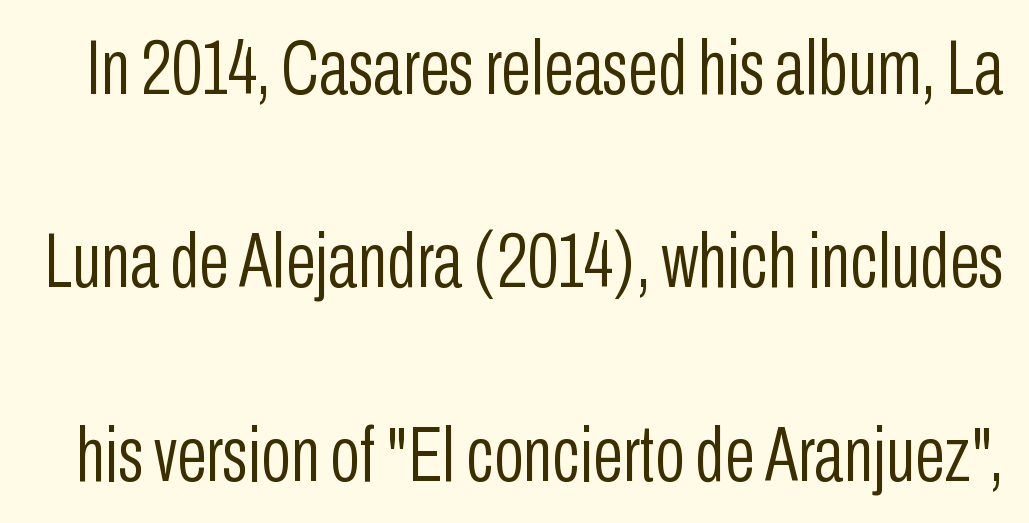
{"serif": "no", "italic": "no", "bold": "no", "weight": "light", "width": "condensed", "stroke_contrast": "low", "x_height": "medium", "monospaced": "no", "underline": "no", "line_spacing": "loose", "line_spacing_ratio": 2.48, "letter_spacing": "normal", "letter_spacing_em": 0.0, "glyph_px": 78}
